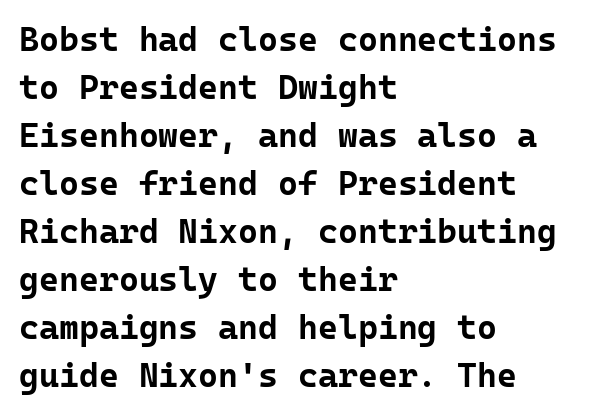
Q: Is the text bold? A: Yes.
Q: Is the text italic (slanted)? A: No, it is upright.
Q: Is the typeface a serif or a sans-serif typeface? A: Sans-serif.
Q: Is the text underlined? A: No.
Q: How is the paragraph aligned? A: Left-aligned.
Q: Is the spacing between letters normal or unusually wide? A: Normal.
Q: Is the spacing between lines tight, normal or loose? A: Normal.
Q: Width (condensed, normal, or wide)? A: Normal.
Q: Stroke contrast? A: Low.
Q: x-height? A: Medium.
Q: Monospaced? A: Yes.
